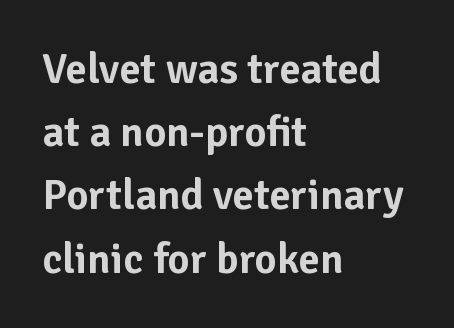
{"serif": "no", "italic": "no", "width": "normal", "stroke_contrast": "low", "x_height": "medium", "monospaced": "no", "underline": "no", "align": "left", "line_spacing": "normal", "line_spacing_ratio": 1.47, "letter_spacing": "normal", "letter_spacing_em": 0.0, "glyph_px": 43}
